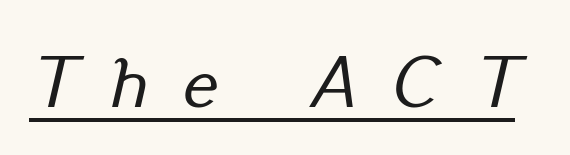
The image shows 73 px text type, italic (leaning right); set unusually wide letter spacing (+0.49 em), underlined; low stroke contrast and a small x-height.
